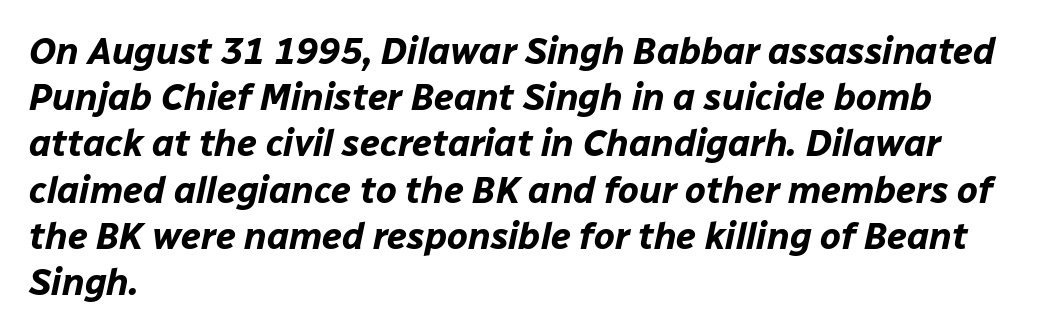
{"italic": "yes", "lean": "right", "slant_degrees": 12, "bold": "yes", "weight": "bold", "width": "normal", "stroke_contrast": "low", "x_height": "medium", "monospaced": "no", "underline": "no", "align": "left", "line_spacing": "normal", "line_spacing_ratio": 1.25, "letter_spacing": "normal", "letter_spacing_em": 0.0, "glyph_px": 37}
